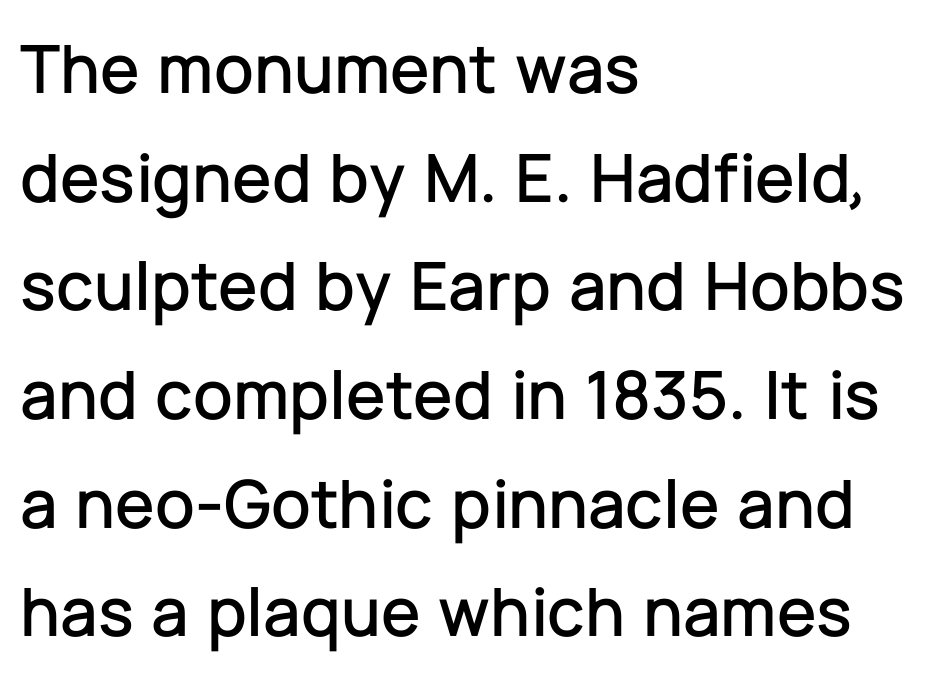
The image shows 71 px sans-serif type, upright; set left-aligned, normal line spacing (1.53x), normal letter spacing, not underlined; low stroke contrast and a medium x-height.
